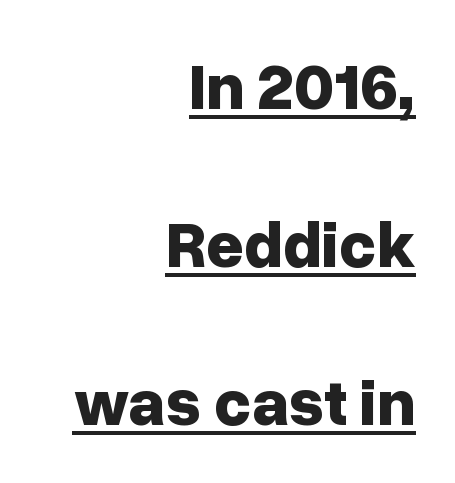
Glance below the letters and you will spot a drawn line. Note the varied advance widths — an 'i' is clearly narrower than an 'm'. Is the type bold? Yes — the strokes are clearly thick and heavy. A great deal of white space separates one row of letters from the next. In terms of letterform style, serifs are entirely absent.
